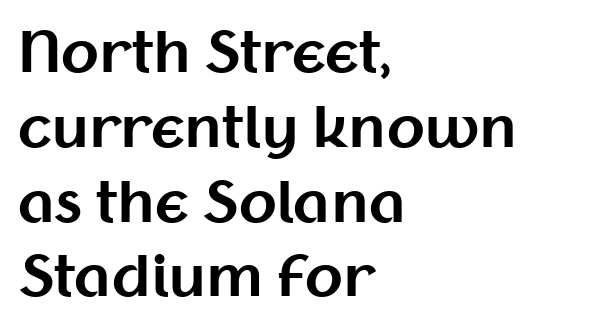
A student would call this left alignment; a typographer would say flush left, rag right. Descenders hang freely into open space. Its strokes are broad and dark, the hallmark of bold type. The rendering uses natural spacing where letterforms have individual widths. Is the letter spacing exaggerated? No — it looks like the ordinary default.
